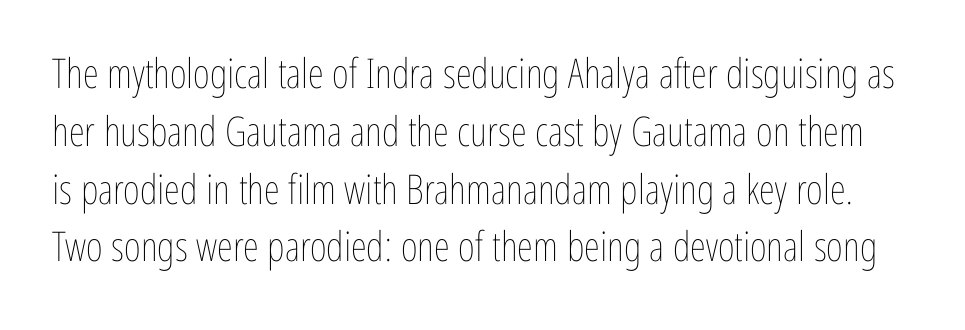
Compared with typical body copy, the letter spacing here is the same. The font is comparable to plain body text, perhaps lighter. These lines were composed using upright roman letters. Students, observe: this is what conventionally led text looks like. Do the characters align in a grid? No, the font is proportional.
